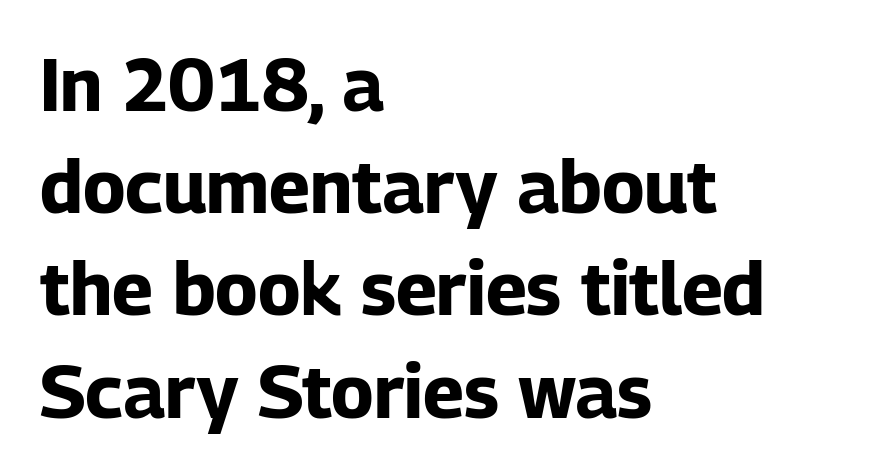
Q: Is the text bold? A: Yes.
Q: Is the text italic (slanted)? A: No, it is upright.
Q: Is the typeface a serif or a sans-serif typeface? A: Sans-serif.
Q: Is the text underlined? A: No.
Q: How is the paragraph aligned? A: Left-aligned.
Q: Is the spacing between letters normal or unusually wide? A: Normal.
Q: Is the spacing between lines tight, normal or loose? A: Normal.
Q: Width (condensed, normal, or wide)? A: Normal.
Q: Stroke contrast? A: Low.
Q: x-height? A: Medium.
Q: Monospaced? A: No.
